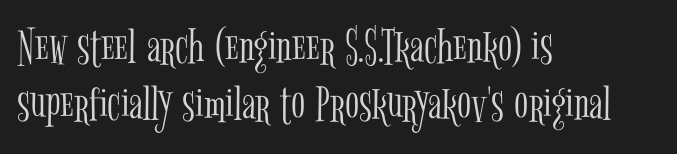
The image shows 52 px light, condensed serif type, upright; set left-aligned, tight line spacing (1.1x), normal letter spacing, not underlined; low stroke contrast and a medium x-height.
